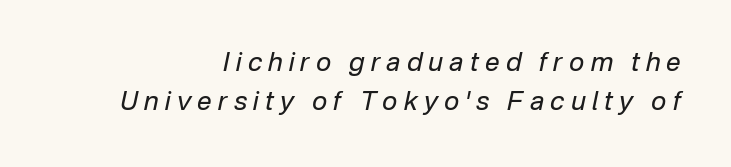
{"italic": "yes", "lean": "right", "slant_degrees": 12, "bold": "no", "underline": "no", "align": "right", "line_spacing": "normal", "line_spacing_ratio": 1.51, "letter_spacing": "wide", "letter_spacing_em": 0.24, "glyph_px": 26}
